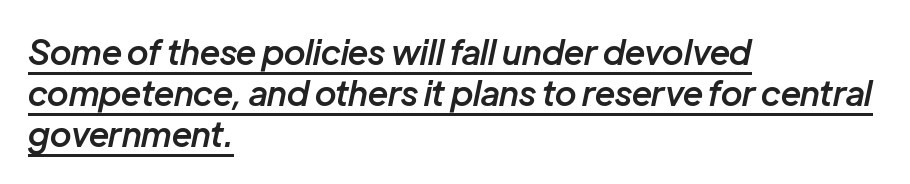
Q: Is the text bold? A: Semi-bold.
Q: Is the text italic (slanted)? A: Yes, it leans right by about 12 degrees.
Q: Is the text underlined? A: Yes.
Q: How is the paragraph aligned? A: Left-aligned.
Q: Is the spacing between letters normal or unusually wide? A: Normal.
Q: Width (condensed, normal, or wide)? A: Normal.
Q: Stroke contrast? A: Low.
Q: x-height? A: Medium.
Q: Monospaced? A: No.
